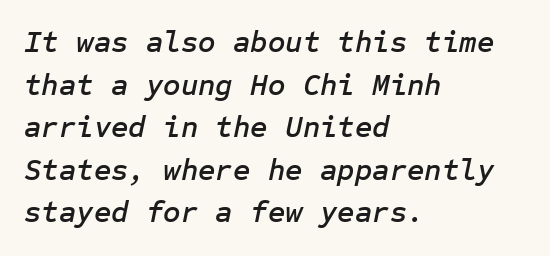
{"italic": "yes", "lean": "right", "slant_degrees": 12, "width": "normal", "stroke_contrast": "low", "x_height": "medium", "underline": "no", "align": "left", "line_spacing": "normal", "line_spacing_ratio": 1.42, "letter_spacing": "normal", "letter_spacing_em": 0.0, "glyph_px": 30}
